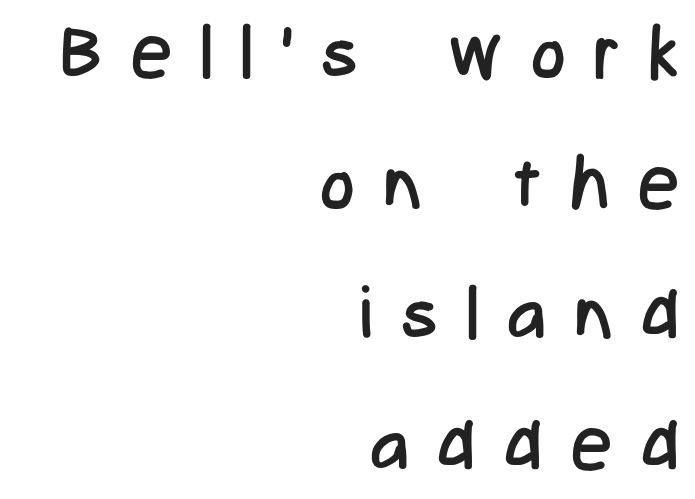
Q: Is the text bold? A: No.
Q: Is the text italic (slanted)? A: No, it is upright.
Q: Is the typeface a serif or a sans-serif typeface? A: Sans-serif.
Q: Is the text underlined? A: No.
Q: How is the paragraph aligned? A: Right-aligned.
Q: Is the spacing between letters normal or unusually wide? A: Unusually wide.
Q: Width (condensed, normal, or wide)? A: Condensed.
Q: Stroke contrast? A: Low.
Q: x-height? A: Medium.
Q: Monospaced? A: No.
